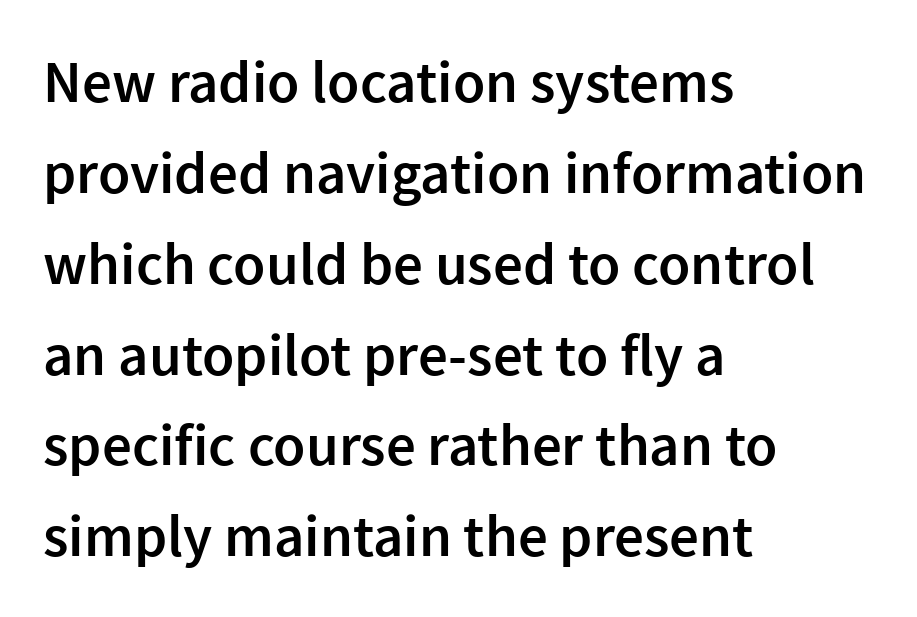
The image shows 59 px semibold sans-serif type, upright; set left-aligned, normal line spacing (1.54x), normal letter spacing, not underlined; low stroke contrast and a medium x-height.
